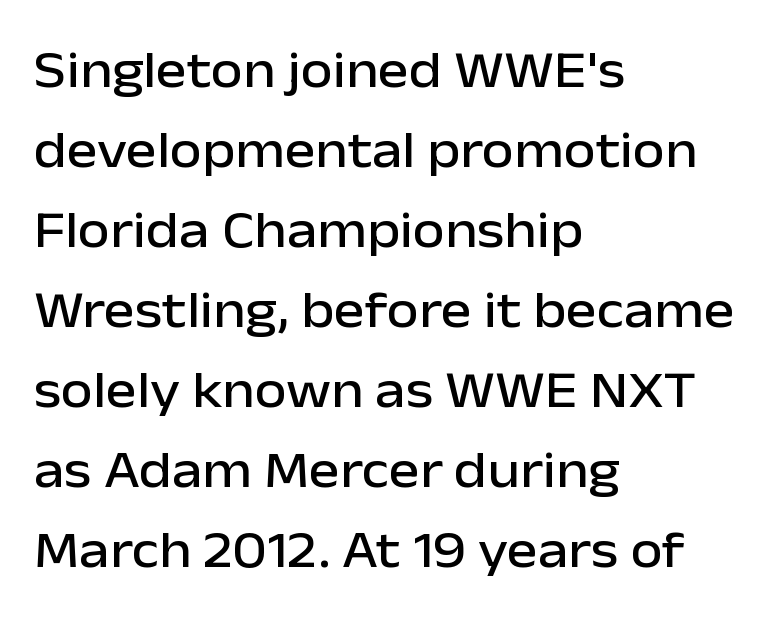
The letters sit at their default tracking, neither squeezed nor spread. Do the characters align in a grid? No, the font is proportional. Left-aligned paragraph, ragged on the right. Lines of text with bare space underneath. Observe the absence of serifs on each vertical stroke in this sample.
